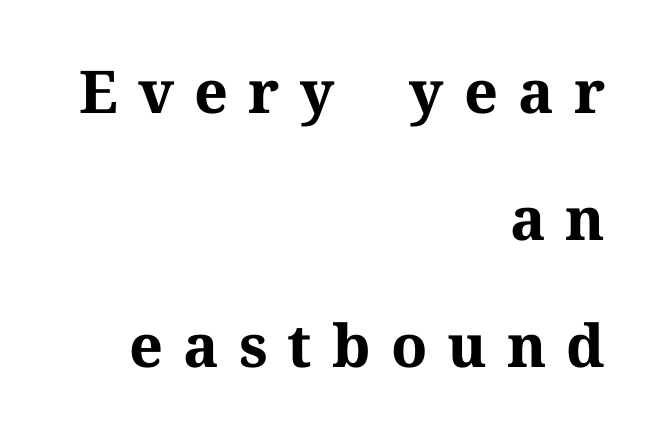
The image shows 59 px bold serif type, upright; set right-aligned, loose line spacing (2.15x), unusually wide letter spacing (+0.34 em), not underlined; medium stroke contrast and a medium x-height.
